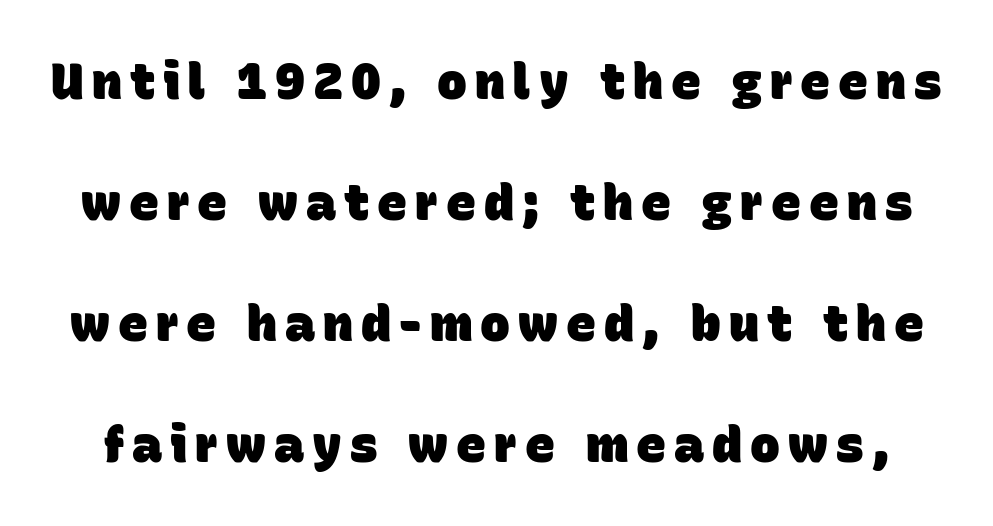
{"serif": "no", "bold": "yes", "weight": "heavy", "width": "normal", "stroke_contrast": "low", "x_height": "large", "monospaced": "no", "underline": "no", "line_spacing": "loose", "line_spacing_ratio": 2.42, "glyph_px": 50}
